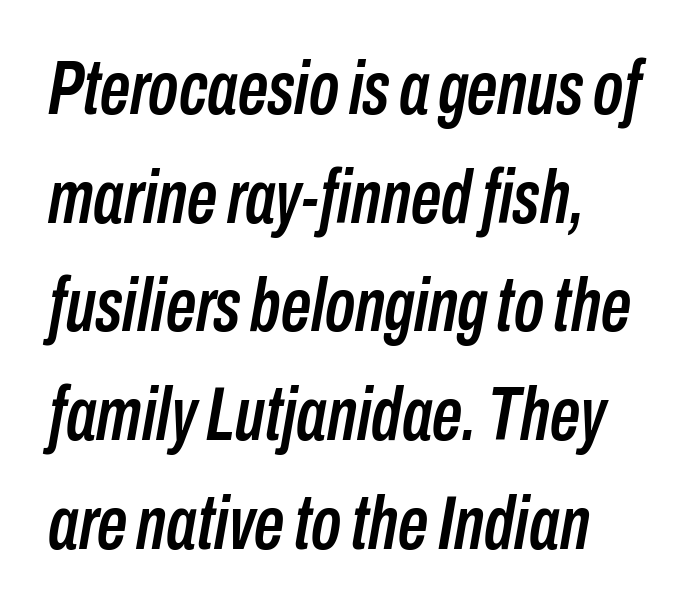
Each line starts at the same left margin while the right side varies. The passage shown is typed in a proportional face where columns would drift. Glyph-to-glyph distance matches everyday printed text. Letters rest on an invisible, unmarked baseline. Observe the lean: these are italic letterforms. The vertical gap from one line to the next is medium.
